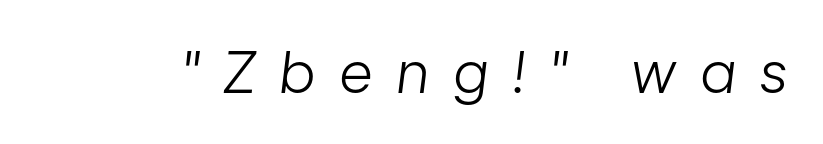
Q: Is the text bold? A: No.
Q: Is the text italic (slanted)? A: Yes, it leans right by about 7 degrees.
Q: Is the text underlined? A: No.
Q: Is the spacing between letters normal or unusually wide? A: Unusually wide.
Q: Width (condensed, normal, or wide)? A: Condensed.
Q: Stroke contrast? A: Low.
Q: x-height? A: Medium.
Q: Monospaced? A: No.
